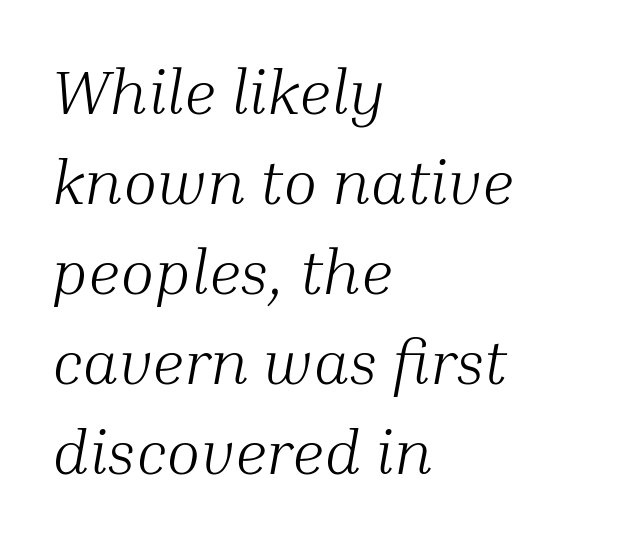
{"serif": "yes", "italic": "yes", "lean": "right", "slant_degrees": 10, "bold": "no", "weight": "light", "width": "normal", "stroke_contrast": "medium", "x_height": "medium", "monospaced": "no", "underline": "no", "align": "left", "line_spacing": "normal", "line_spacing_ratio": 1.43, "letter_spacing": "normal", "letter_spacing_em": 0.0, "glyph_px": 63}
